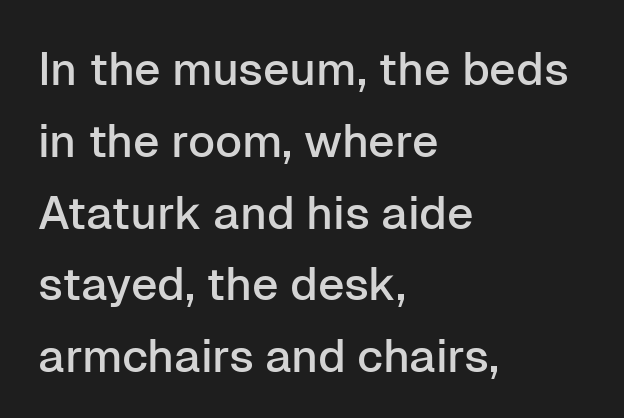
The image shows 46 px sans-serif type, upright; set left-aligned, normal line spacing (1.56x), normal letter spacing, not underlined; low stroke contrast and a medium x-height.
